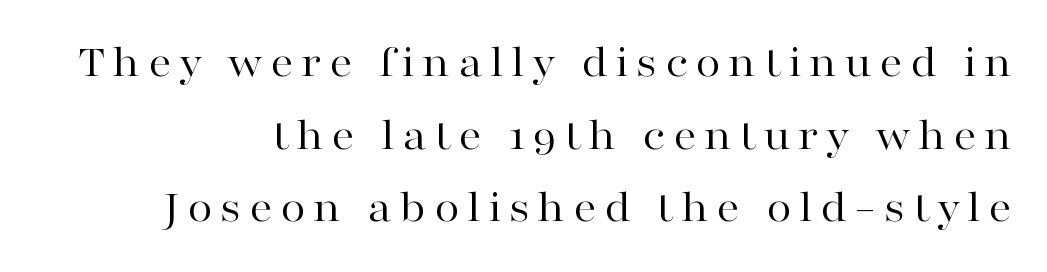
Q: Is the text bold? A: No.
Q: Is the text italic (slanted)? A: No, it is upright.
Q: Is the typeface a serif or a sans-serif typeface? A: Serif.
Q: Is the text underlined? A: No.
Q: How is the paragraph aligned? A: Right-aligned.
Q: Is the spacing between lines tight, normal or loose? A: Normal.
Q: Width (condensed, normal, or wide)? A: Wide.
Q: Stroke contrast? A: High.
Q: x-height? A: Medium.
Q: Monospaced? A: No.
